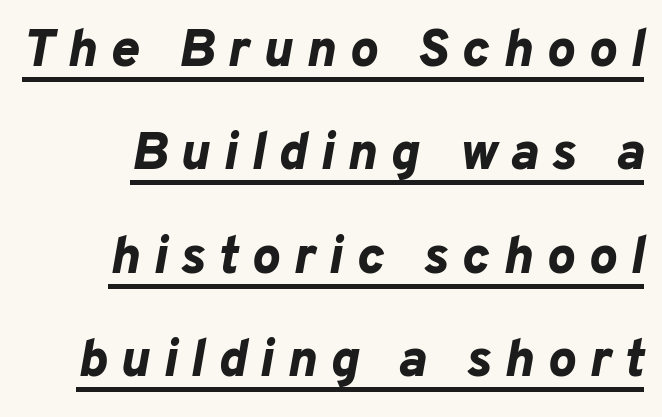
Q: Is the text bold? A: Yes.
Q: Is the text italic (slanted)? A: Yes, it leans right by about 10 degrees.
Q: Is the text underlined? A: Yes.
Q: Is the spacing between letters normal or unusually wide? A: Unusually wide.
Q: Is the spacing between lines tight, normal or loose? A: Loose.
Q: Width (condensed, normal, or wide)? A: Normal.
Q: Stroke contrast? A: Low.
Q: x-height? A: Medium.
Q: Monospaced? A: No.
